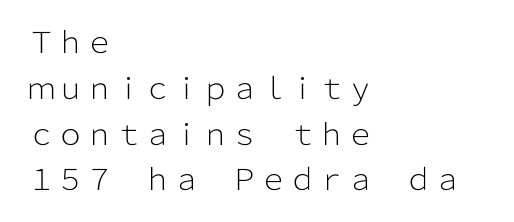
A typesetter would call this proportional, since set widths differ per character. This sample keeps an unexceptional amount of space between lines. The face used here is rendered with its standard letterfit. Where is the straight margin? On the left. The typeface chosen for these lines omits serifs. Unbolded letterforms with no extra heft.
